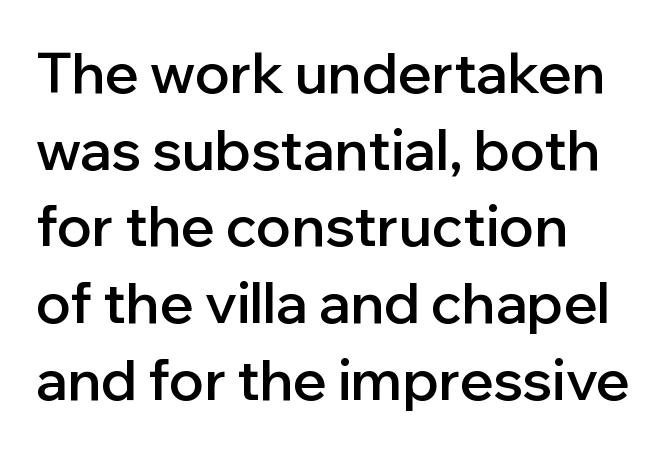
{"serif": "no", "italic": "no", "bold": "semi", "weight": "semibold", "width": "normal", "stroke_contrast": "low", "x_height": "medium", "monospaced": "no", "underline": "no", "align": "left", "line_spacing": "normal", "line_spacing_ratio": 1.37, "letter_spacing": "normal", "letter_spacing_em": 0.0, "glyph_px": 56}
